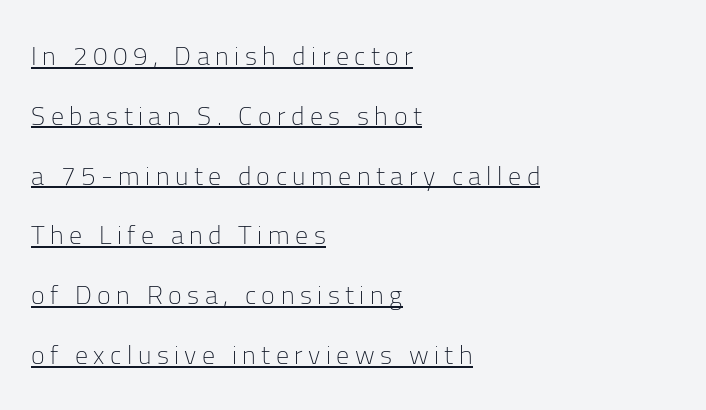
The image shows 26 px text type, upright; set left-aligned, loose line spacing (2.3x), unusually wide letter spacing (+0.21 em), underlined.
